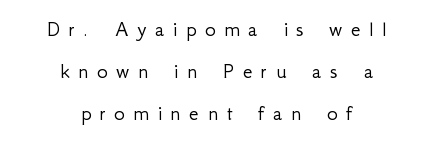
{"italic": "no", "bold": "no", "underline": "no", "align": "center", "line_spacing": "loose", "line_spacing_ratio": 1.92, "letter_spacing": "wide", "letter_spacing_em": 0.39, "glyph_px": 22}
